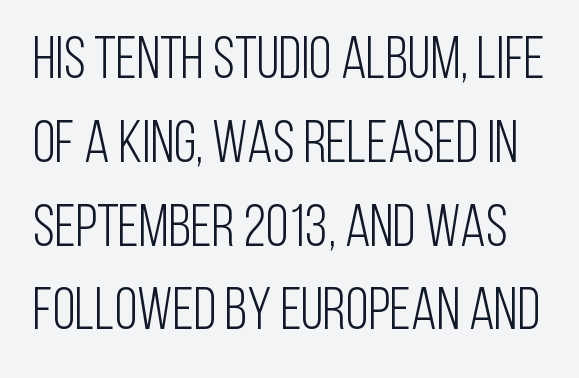
Q: Is the text bold? A: No.
Q: Is the text italic (slanted)? A: No, it is upright.
Q: Is the typeface a serif or a sans-serif typeface? A: Sans-serif.
Q: Is the text underlined? A: No.
Q: Is the spacing between letters normal or unusually wide? A: Normal.
Q: Is the spacing between lines tight, normal or loose? A: Normal.
Q: Width (condensed, normal, or wide)? A: Condensed.
Q: Stroke contrast? A: Low.
Q: x-height? A: Large.
Q: Monospaced? A: No.
